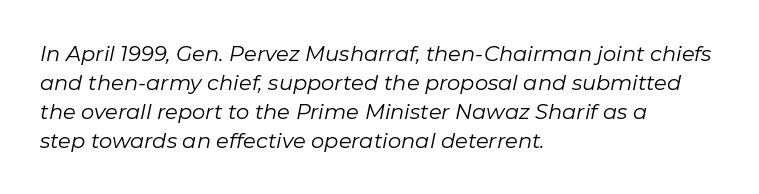
The image shows 21 px text type, italic (leaning right); set left-aligned, normal line spacing (1.38x), normal letter spacing, not underlined.
